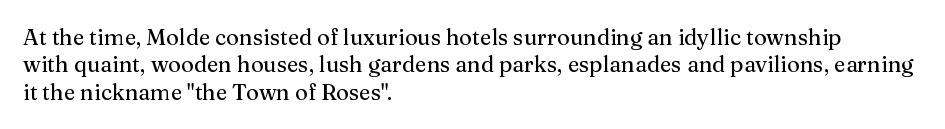
{"italic": "no", "underline": "no", "align": "left", "line_spacing": "normal", "line_spacing_ratio": 1.25, "letter_spacing": "normal", "letter_spacing_em": 0.0, "glyph_px": 22}
